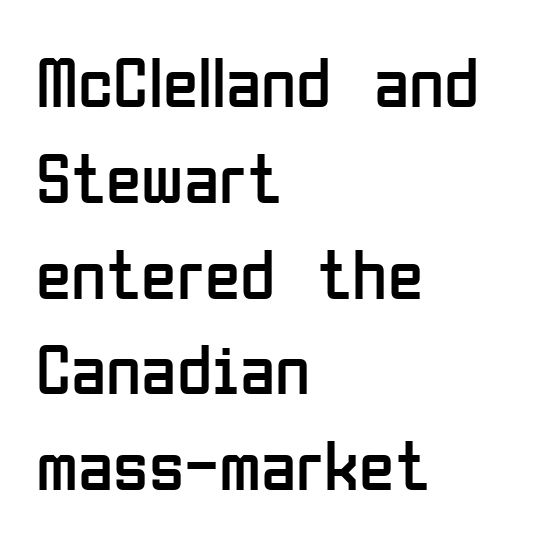
Check the space under the baseline: it is left empty. Serifs: no, the terminals of the letterforms are clean. Weight class: somewhere from thin through regular. You could not count columns in this text — the font is proportionally spaced. Posture: straight, roman, zero tilt.
